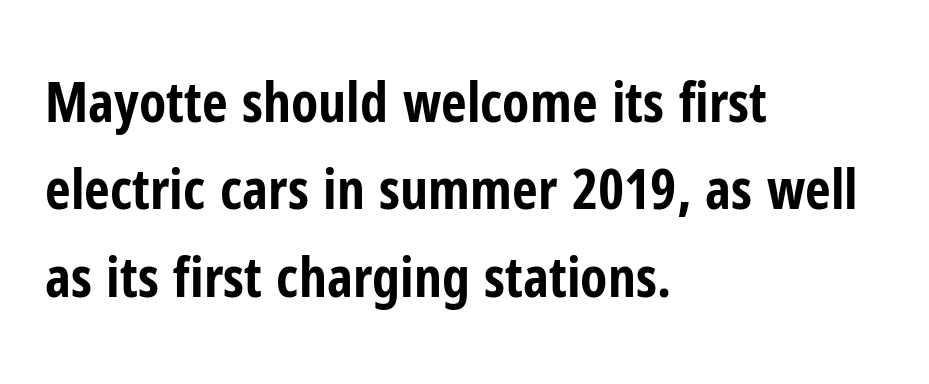
The image shows 56 px bold, condensed sans-serif type, upright; set left-aligned, normal line spacing (1.56x), normal letter spacing, not underlined; low stroke contrast and a medium x-height.
